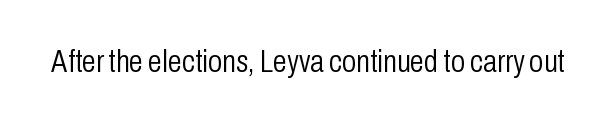
{"serif": "no", "italic": "no", "bold": "no", "weight": "light", "width": "condensed", "stroke_contrast": "low", "x_height": "medium", "monospaced": "no", "underline": "no", "letter_spacing": "normal", "letter_spacing_em": 0.0, "glyph_px": 32}
